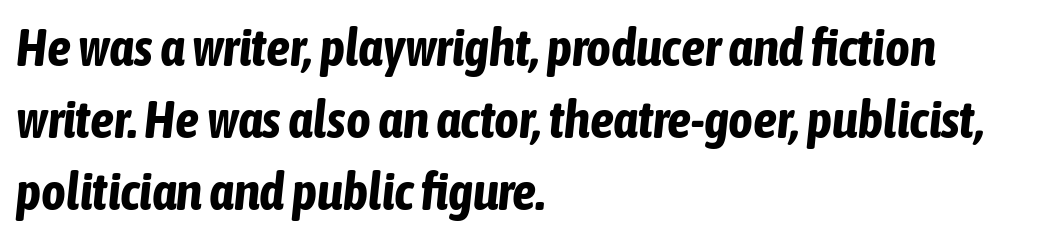
The image shows 53 px bold, condensed type, italic (leaning right); set left-aligned, normal line spacing (1.36x), normal letter spacing, not underlined; low stroke contrast and a medium x-height.
